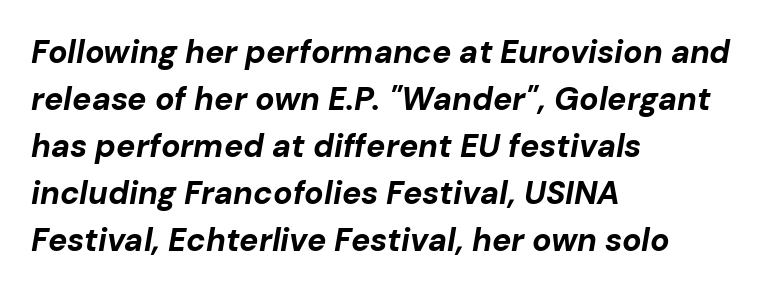
The image shows 32 px bold type, italic (leaning right); set left-aligned, normal line spacing (1.47x), normal letter spacing, not underlined; low stroke contrast and a medium x-height.
